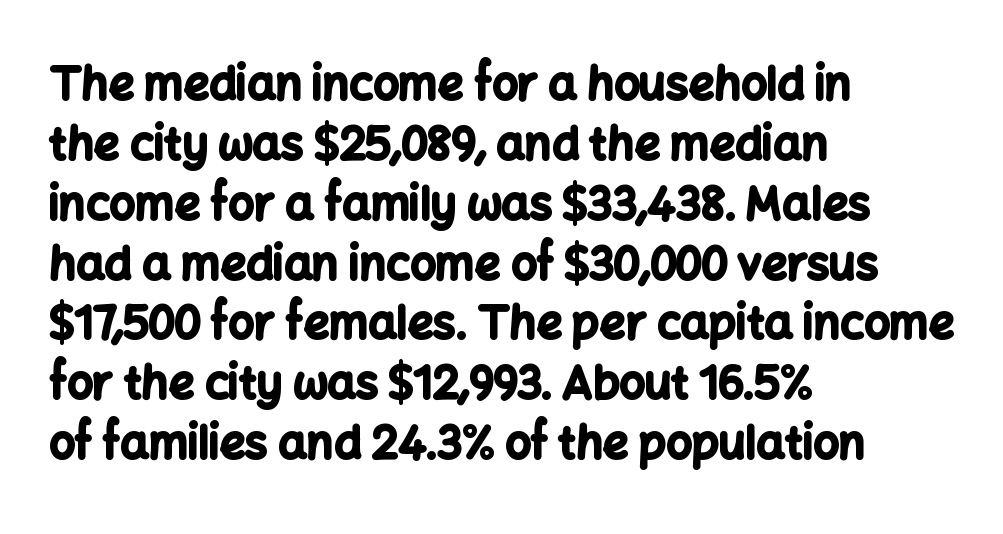
The image shows 45 px bold sans-serif type, upright; set left-aligned, normal line spacing (1.33x), normal letter spacing, not underlined; low stroke contrast and a medium x-height.
